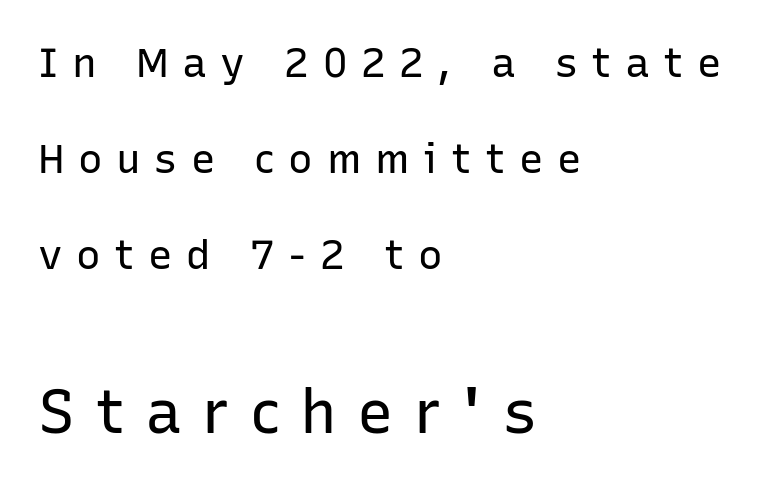
Spacing verdict: proportional, widths tailored to each character. This layout puts the modest block above and the oversized block below. Serif or sans? Sans — the stroke terminals are bare. The passage is arranged the way most books set body copy — flush left. Style check: upright. No chunkiness to these letters — they're not bold.
